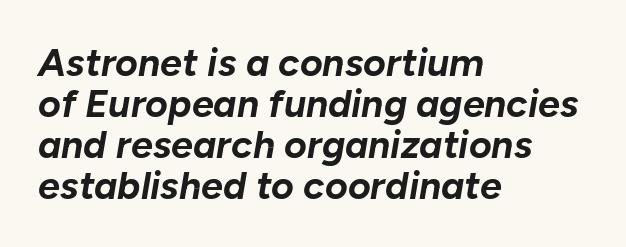
The face used here is proportionally spaced, like ordinary book or web type. Cramped leading. Typographic density is high because the face is bold. The strip under each line holds only bare page. The gaps between neighbouring characters are ordinary and unremarkable.
